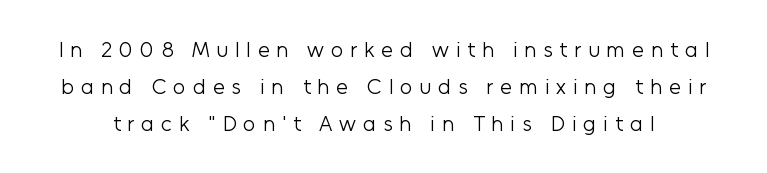
Every stem runs plumb, perpendicular to the baseline. Is the type heavy? It reads as light-to-regular instead. Check under the words: just untouched page. How would I describe the line gaps? Plain and ordinary. There is plenty of visible air inserted between adjacent glyphs.
